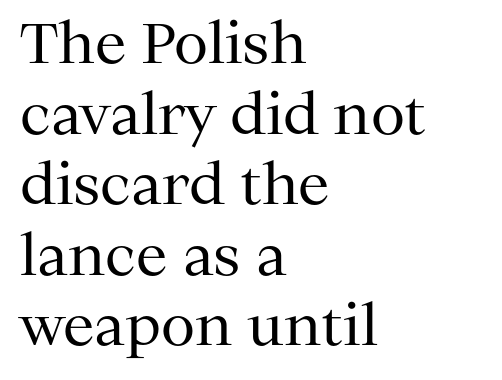
{"serif": "yes", "italic": "no", "bold": "no", "weight": "regular", "width": "normal", "stroke_contrast": "medium", "x_height": "medium", "monospaced": "no", "underline": "no", "align": "left", "line_spacing": "normal", "line_spacing_ratio": 1.26, "letter_spacing": "normal", "letter_spacing_em": 0.0, "glyph_px": 56}
